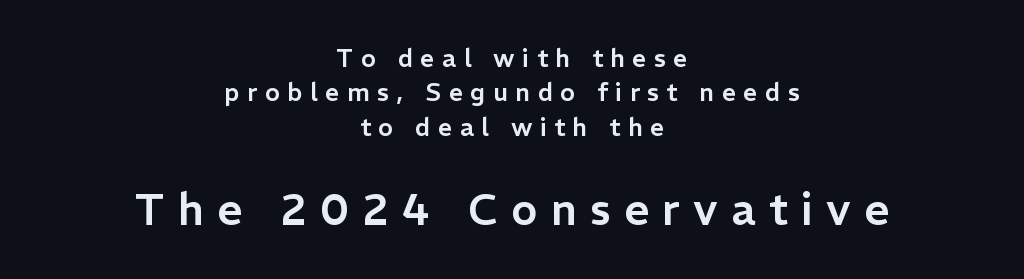
The image shows 44 px sans-serif type, upright; set centered, normal line spacing (1.38x), unusually wide letter spacing (+0.3 em), not underlined; the second (bottom) block is 1.76x larger; low stroke contrast and a medium x-height.
